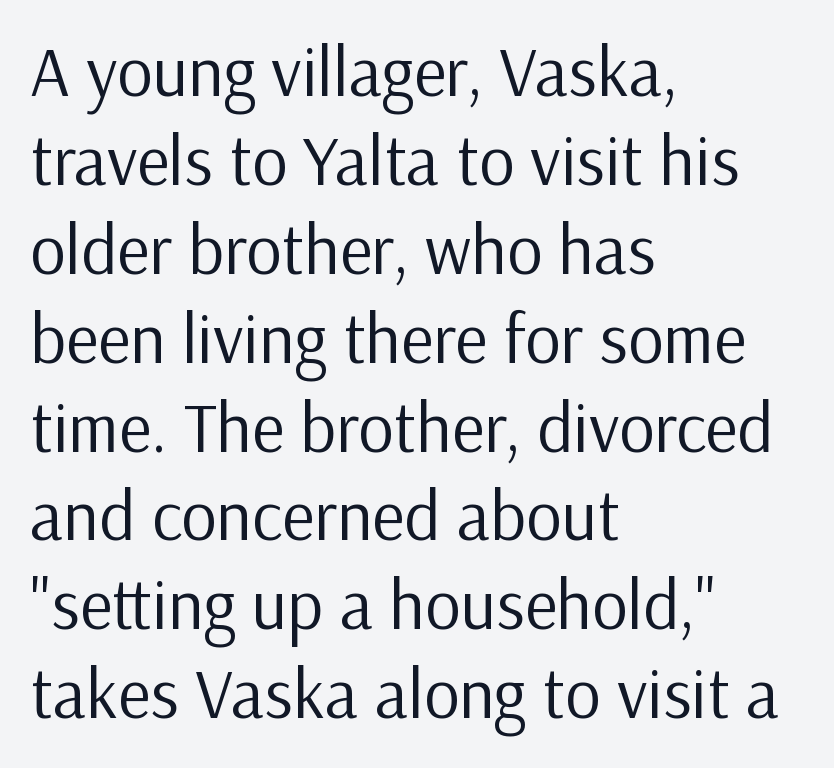
The image shows 70 px regular-weight sans-serif type, upright; set left-aligned, normal line spacing (1.27x), normal letter spacing, not underlined; low stroke contrast and a medium x-height.
